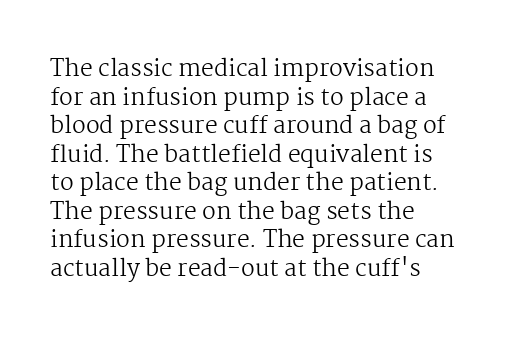
The image shows 23 px text type, upright; set left-aligned, line spacing 1.24x, normal letter spacing, not underlined.
